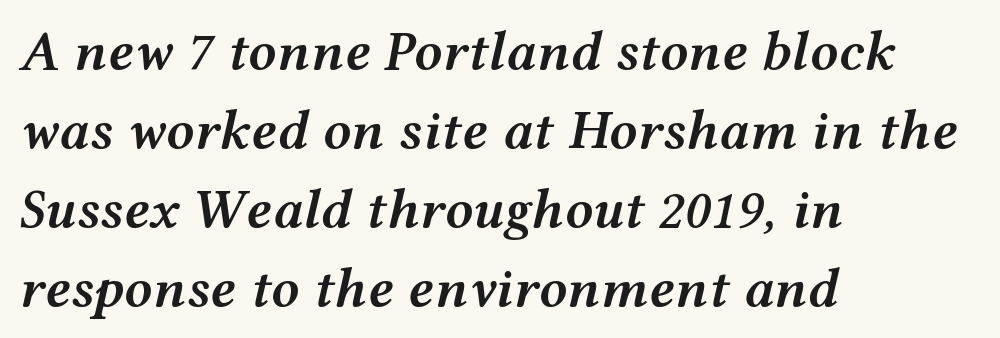
These lines were composed using italics. The space directly below the letters is spotless. The letters advance in unequal steps, a hallmark of proportional type. The type is set solid horizontally, with unmodified tracking. Summary of vertical rhythm: regular, with standard interline spacing. The text block is weighted toward the left margin, trailing off unevenly rightward.
